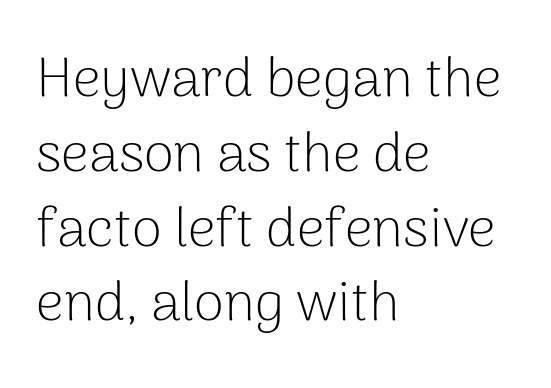
The image shows 55 px light sans-serif type, upright; set left-aligned, normal line spacing (1.36x), normal letter spacing, not underlined; low stroke contrast and a medium x-height.
